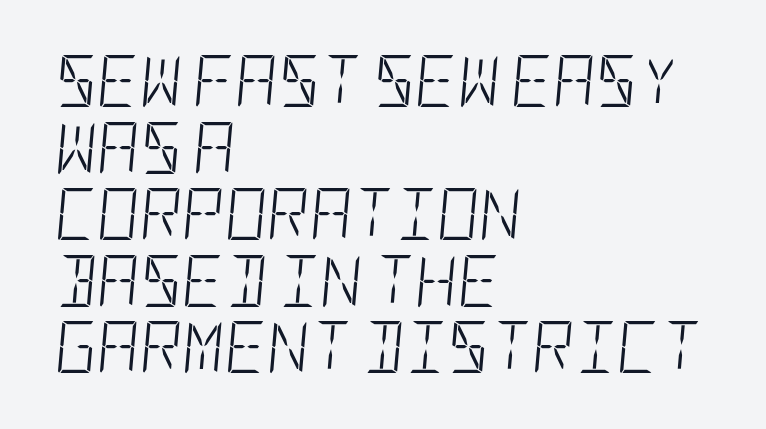
Q: Is the text bold? A: No.
Q: Is the text italic (slanted)? A: Yes, it leans right by about 5 degrees.
Q: Is the text underlined? A: No.
Q: How is the paragraph aligned? A: Left-aligned.
Q: Is the spacing between letters normal or unusually wide? A: Normal.
Q: Is the spacing between lines tight, normal or loose? A: Normal.
Q: Width (condensed, normal, or wide)? A: Condensed.
Q: Stroke contrast? A: Low.
Q: x-height? A: Large.
